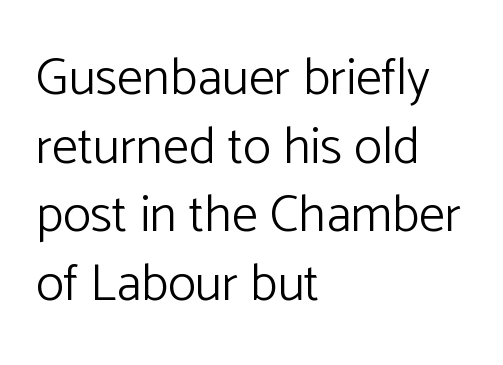
The letters stand upright; this is a roman face. The text was rendered using a sans face with plain stroke endings. The glyphs are unaccompanied by any horizontal stroke below them. Compared with a typical body face, this is equally light or lighter still.
